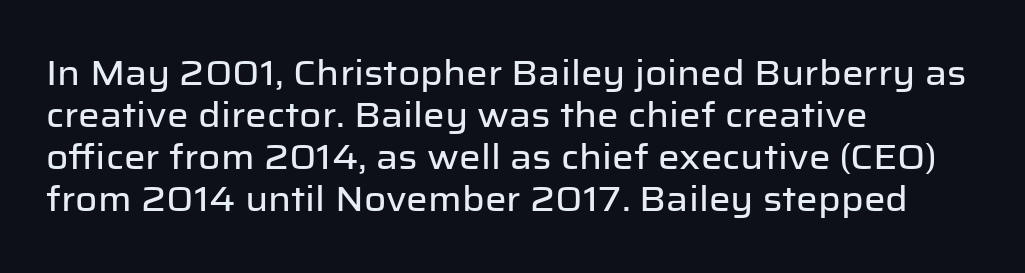
The image shows 34 px sans-serif type, upright; set left-aligned, line spacing 1.24x, normal letter spacing, not underlined; low stroke contrast and a medium x-height.
